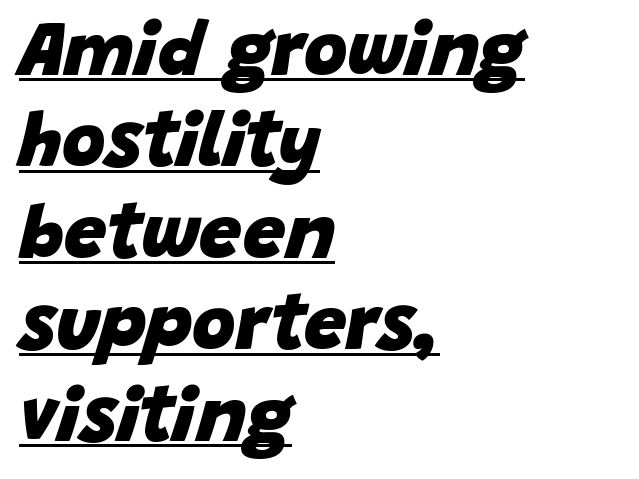
{"italic": "yes", "lean": "right", "slant_degrees": 15, "bold": "yes", "weight": "heavy", "width": "normal", "stroke_contrast": "low", "x_height": "large", "monospaced": "no", "underline": "yes", "align": "left", "line_spacing_ratio": 1.22, "letter_spacing": "normal", "letter_spacing_em": 0.0, "glyph_px": 75}
